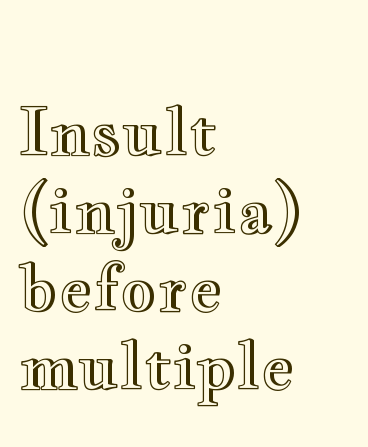
The image shows 64 px wide type, upright; set left-aligned, line spacing 1.22x, normal letter spacing, not underlined; a small x-height.
